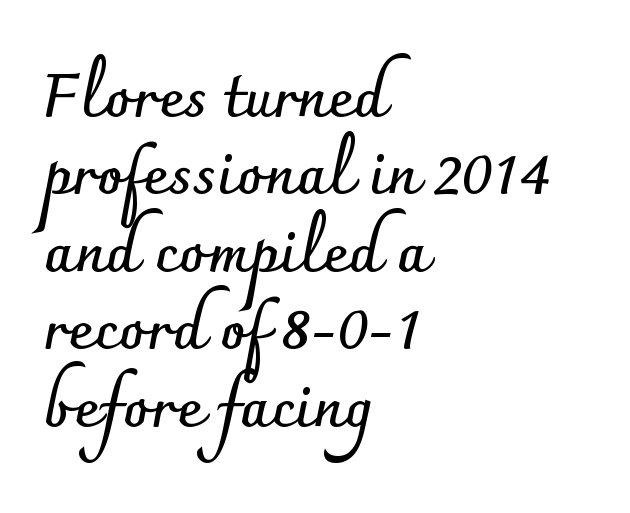
{"serif": "no", "bold": "yes", "weight": "semibold", "width": "normal", "stroke_contrast": "low", "x_height": "small", "monospaced": "no", "underline": "no", "align": "left", "line_spacing": "normal", "line_spacing_ratio": 1.27, "letter_spacing": "normal", "letter_spacing_em": 0.0, "glyph_px": 61}
